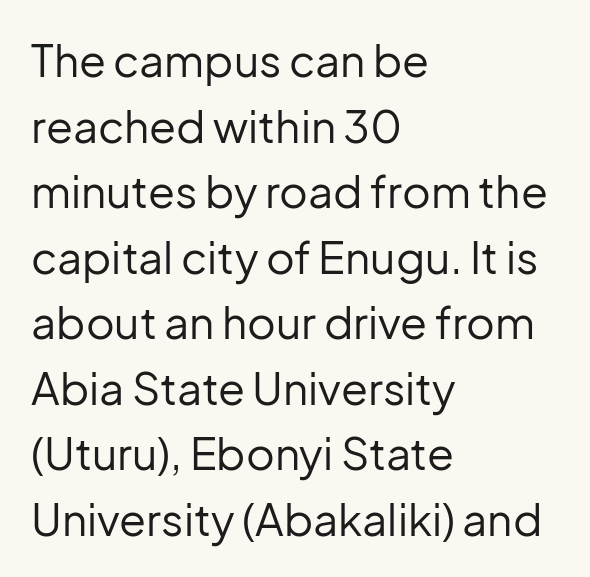
Bare-footed words on every line. The specimen reads as upright at a glance. The typesetter chose a ragged-right arrangement here. The type is set solid horizontally, with unmodified tracking.
